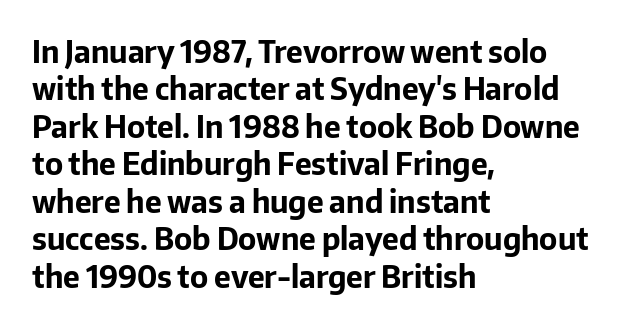
The image shows 30 px bold sans-serif type, upright; set left-aligned, normal line spacing (1.25x), normal letter spacing, not underlined; low stroke contrast and a medium x-height.
